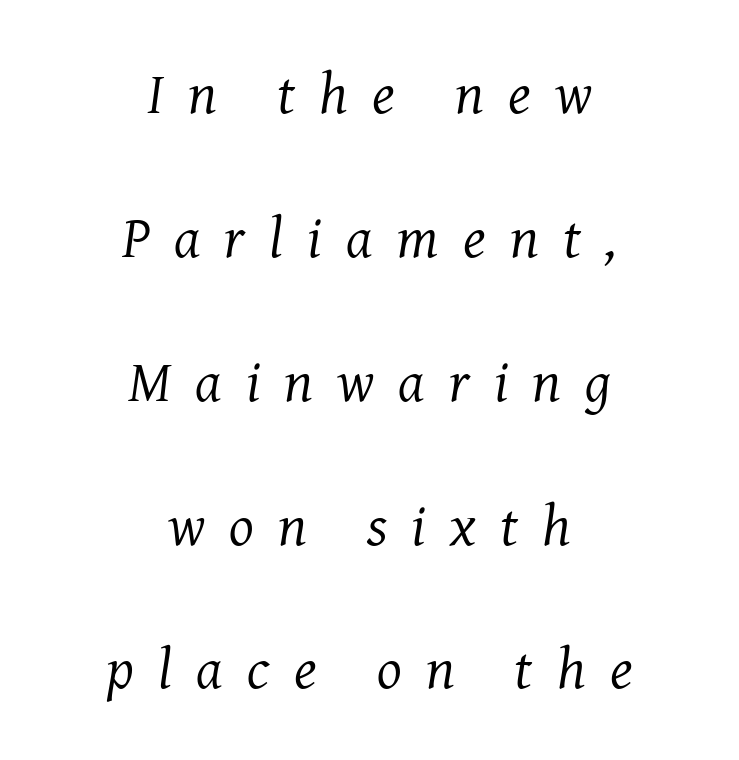
Q: Is the text bold? A: No.
Q: Is the text italic (slanted)? A: Yes, it leans right by about 8 degrees.
Q: Is the typeface a serif or a sans-serif typeface? A: Serif.
Q: Is the text underlined? A: No.
Q: How is the paragraph aligned? A: Centered.
Q: Is the spacing between letters normal or unusually wide? A: Unusually wide.
Q: Is the spacing between lines tight, normal or loose? A: Loose.
Q: Width (condensed, normal, or wide)? A: Normal.
Q: Stroke contrast? A: Medium.
Q: x-height? A: Medium.
Q: Monospaced? A: No.
